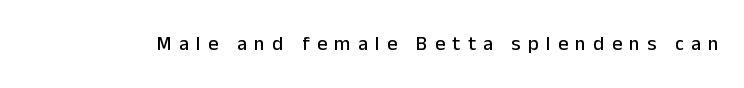
The gap between lines stays unmarked. Tracking here is generous; glyphs stand well apart from one another. You can tell it's not italic because the verticals are truly vertical.
